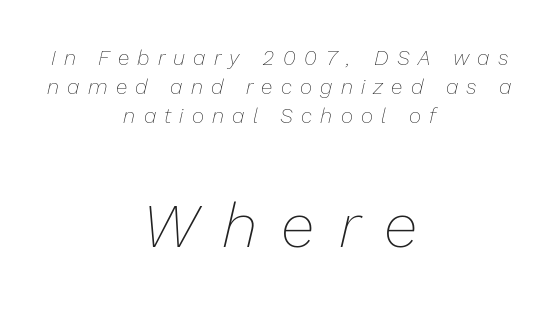
Q: Is the text bold? A: No.
Q: Is the text italic (slanted)? A: Yes, it leans right by about 13 degrees.
Q: Is the text underlined? A: No.
Q: How is the paragraph aligned? A: Centered.
Q: Is the spacing between letters normal or unusually wide? A: Unusually wide.
Q: Is the spacing between lines tight, normal or loose? A: Normal.
Q: Which block of text is set in a larger size, the first (top) or the second (bottom)? A: The second (bottom) one.
Q: Width (condensed, normal, or wide)? A: Normal.
Q: Stroke contrast? A: Low.
Q: x-height? A: Medium.
Q: Monospaced? A: No.
